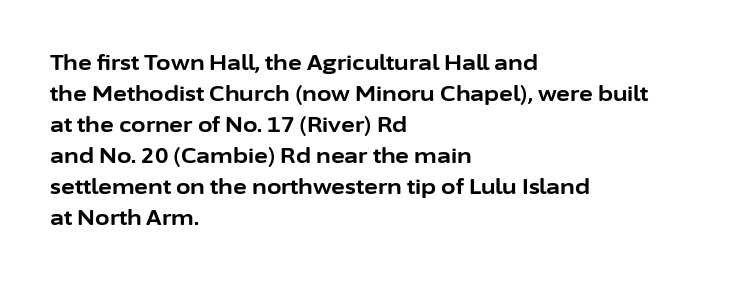
The image shows 21 px bold type, upright; set left-aligned, normal line spacing (1.48x), normal letter spacing, not underlined.
